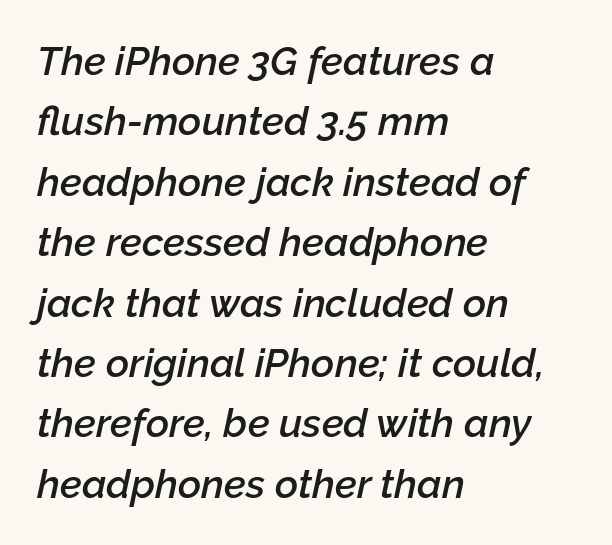
The image shows 40 px semibold type, italic (leaning right); set left-aligned, normal line spacing (1.51x), normal letter spacing, not underlined; low stroke contrast and a medium x-height.
